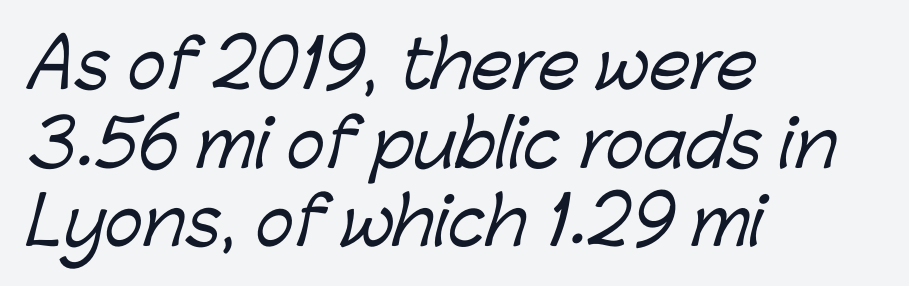
Q: Is the typeface a serif or a sans-serif typeface? A: Sans-serif.
Q: Is the text underlined? A: No.
Q: How is the paragraph aligned? A: Left-aligned.
Q: Is the spacing between letters normal or unusually wide? A: Normal.
Q: Width (condensed, normal, or wide)? A: Normal.
Q: Stroke contrast? A: Low.
Q: x-height? A: Medium.
Q: Monospaced? A: No.
